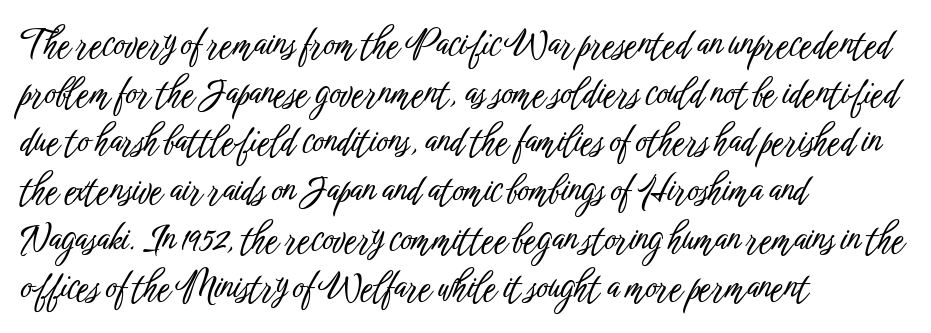
{"serif": "no", "width": "condensed", "stroke_contrast": "low", "x_height": "medium", "monospaced": "no", "underline": "no", "align": "left", "line_spacing": "normal", "line_spacing_ratio": 1.39, "letter_spacing": "normal", "letter_spacing_em": 0.0, "glyph_px": 35}
